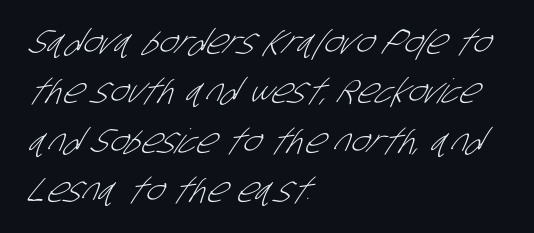
The image shows 34 px light, condensed sans-serif type; set left-aligned, normal line spacing (1.45x), normal letter spacing, not underlined; low stroke contrast and a large x-height.
